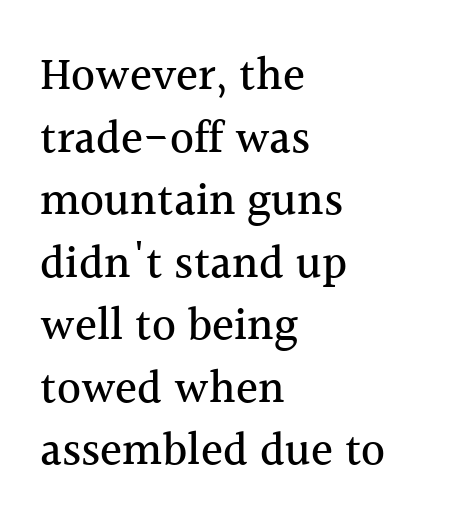
{"serif": "yes", "italic": "no", "width": "normal", "x_height": "medium", "monospaced": "no", "underline": "no", "align": "left", "line_spacing": "normal", "line_spacing_ratio": 1.36, "letter_spacing": "normal", "letter_spacing_em": 0.0, "glyph_px": 46}
